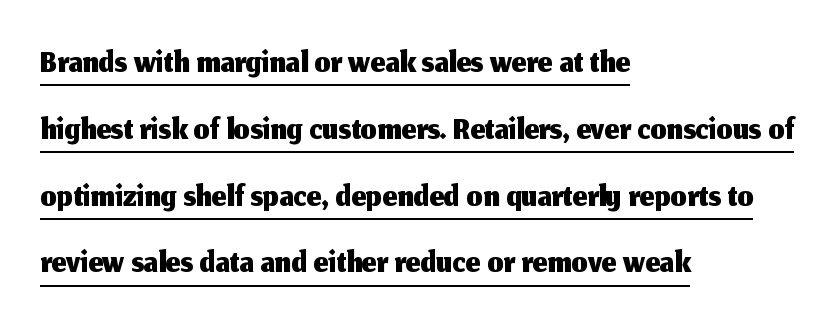
{"serif": "no", "italic": "no", "width": "normal", "stroke_contrast": "medium", "x_height": "medium", "monospaced": "no", "underline": "yes", "align": "left", "line_spacing": "normal", "line_spacing_ratio": 1.31, "letter_spacing": "normal", "letter_spacing_em": 0.0, "glyph_px": 51}
